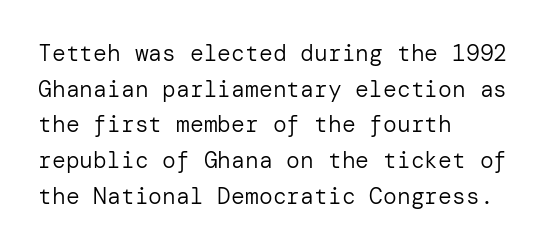
{"italic": "no", "bold": "no", "underline": "no", "align": "left", "line_spacing": "normal", "line_spacing_ratio": 1.55, "letter_spacing": "normal", "letter_spacing_em": 0.0, "glyph_px": 23}
